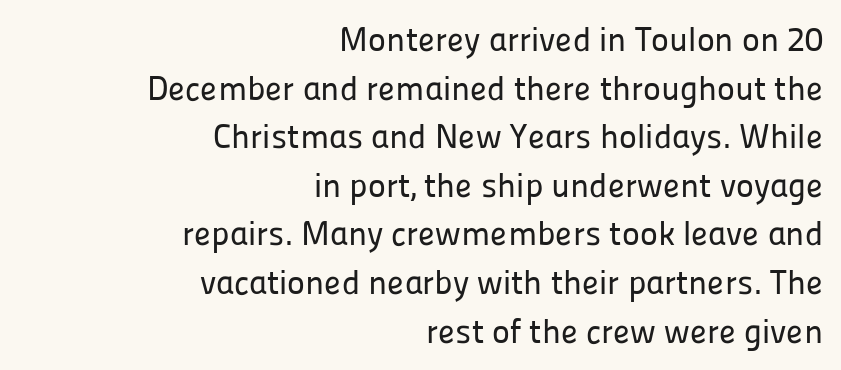
The image shows 34 px sans-serif type, upright; set right-aligned, normal line spacing (1.43x), normal letter spacing, not underlined; low stroke contrast and a medium x-height.
